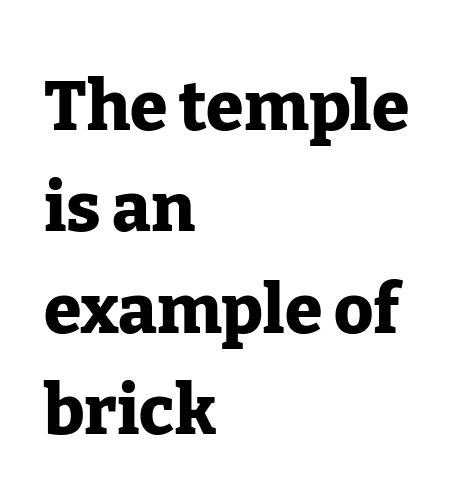
Character widths vary here, with narrow letters taking less room than wide ones. The text was rendered using a seriffed face with decorative stroke endings. A student would call this left alignment; a typographer would say flush left, rag right. It's the straight-up-and-down kind of type.
